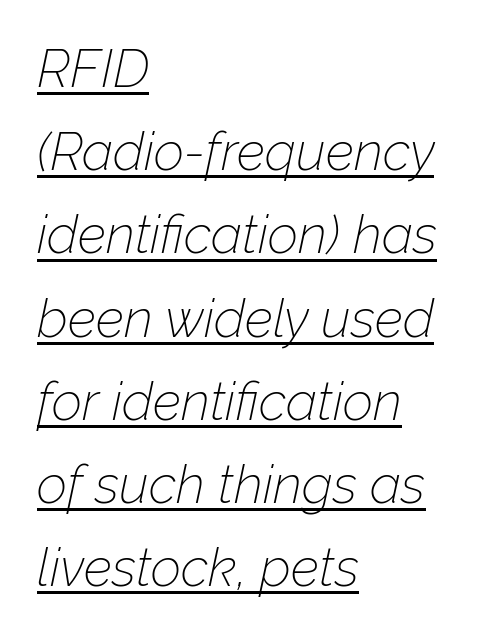
The image shows 53 px thin type, italic (leaning right); set left-aligned, normal line spacing (1.57x), normal letter spacing, underlined; low stroke contrast and a medium x-height.
